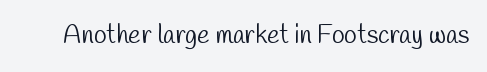
Q: Is the text bold? A: No.
Q: Is the text underlined? A: No.
Q: Is the spacing between letters normal or unusually wide? A: Normal.
